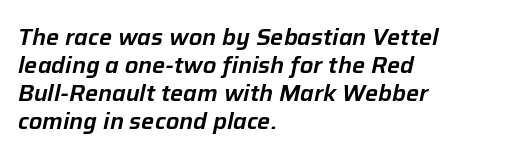
Tracking value appears to be zero — textbook default spacing. Layout note: lines flush left. Type without underlining. Rendered with sloped, italic letterforms.
